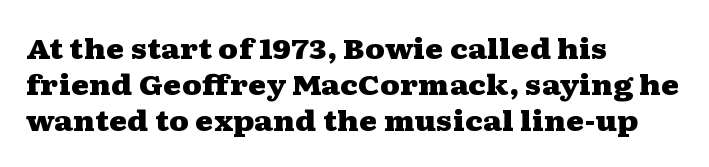
{"serif": "yes", "italic": "no", "bold": "yes", "weight": "heavy", "width": "wide", "stroke_contrast": "medium", "x_height": "medium", "monospaced": "no", "underline": "no", "align": "left", "line_spacing": "normal", "line_spacing_ratio": 1.29, "letter_spacing": "normal", "letter_spacing_em": 0.0, "glyph_px": 28}
